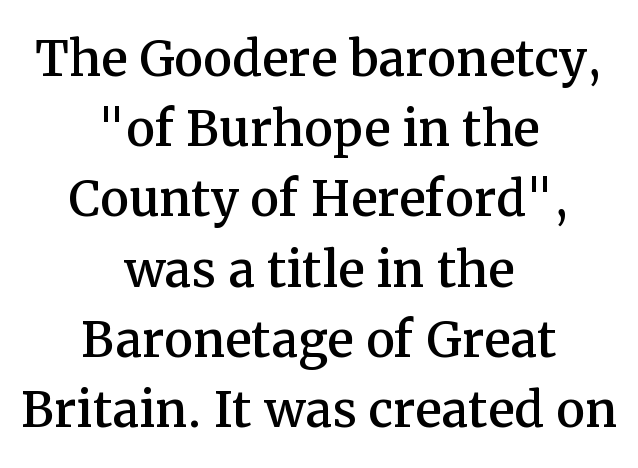
{"serif": "yes", "italic": "no", "width": "normal", "stroke_contrast": "medium", "x_height": "medium", "monospaced": "no", "underline": "no", "align": "center", "line_spacing": "tight", "line_spacing_ratio": 1.08, "letter_spacing": "normal", "letter_spacing_em": 0.0, "glyph_px": 65}
